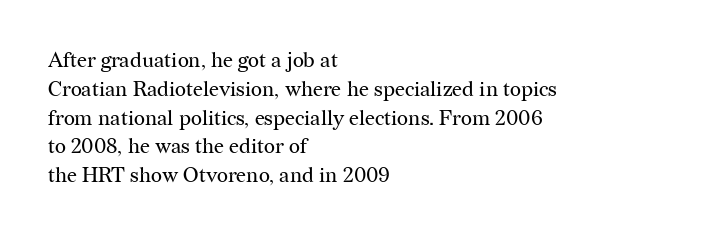
Each new line begins a customary step beneath the previous one. Stems here are at most as thick as an everyday book face. Words appear dense and cohesive because spacing is normal. Descenders hang freely into open space. The axis of the letterforms is exactly vertical.
